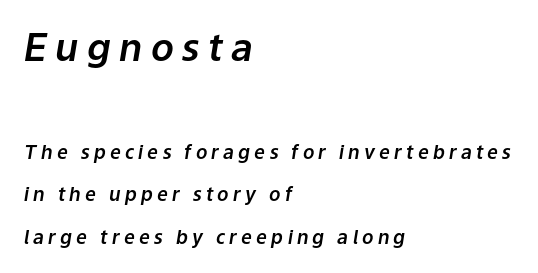
Students, observe: this is what heavily led, spacious text looks like. Note the varied advance widths — an 'i' is clearly narrower than an 'm'. This sample uses expanded letter spacing, leaving extra air between glyphs. Typeset ragged right — the left edge is the straight one.
